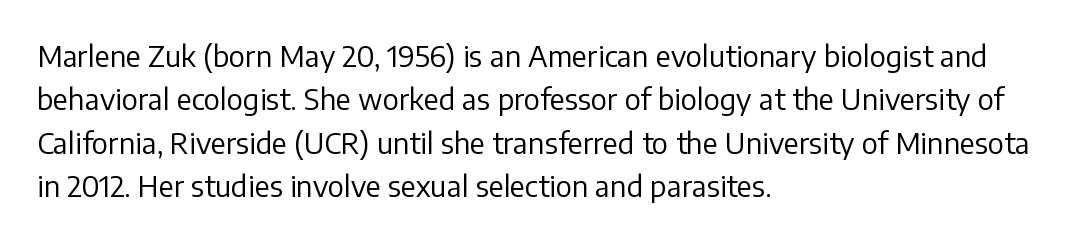
Q: Is the text bold? A: No.
Q: Is the text italic (slanted)? A: No, it is upright.
Q: Is the typeface a serif or a sans-serif typeface? A: Sans-serif.
Q: Is the text underlined? A: No.
Q: How is the paragraph aligned? A: Left-aligned.
Q: Is the spacing between letters normal or unusually wide? A: Normal.
Q: Is the spacing between lines tight, normal or loose? A: Normal.
Q: Width (condensed, normal, or wide)? A: Normal.
Q: Stroke contrast? A: Low.
Q: x-height? A: Medium.
Q: Monospaced? A: No.
